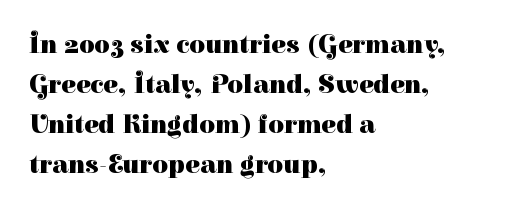
Q: Is the text bold? A: Yes.
Q: Is the text italic (slanted)? A: No, it is upright.
Q: Is the text underlined? A: No.
Q: How is the paragraph aligned? A: Left-aligned.
Q: Is the spacing between letters normal or unusually wide? A: Normal.
Q: Is the spacing between lines tight, normal or loose? A: Normal.
